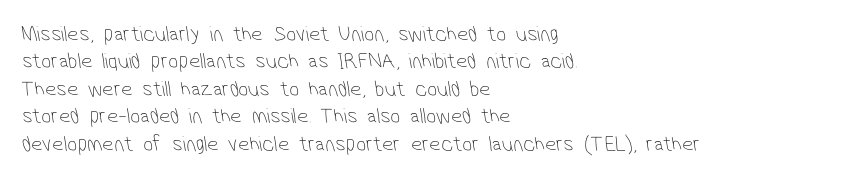
{"bold": "no", "underline": "no", "align": "left", "line_spacing": "normal", "line_spacing_ratio": 1.25, "letter_spacing": "normal", "letter_spacing_em": 0.0, "glyph_px": 22}
